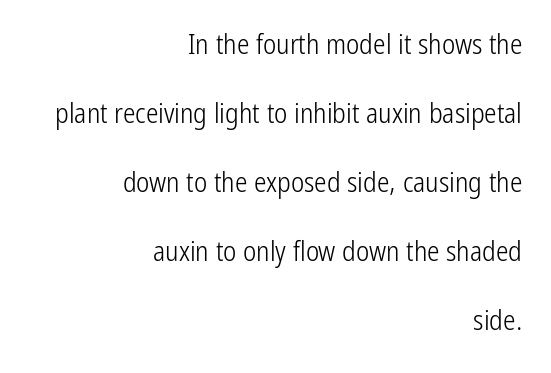
{"serif": "no", "italic": "no", "bold": "no", "weight": "light", "width": "condensed", "stroke_contrast": "low", "x_height": "medium", "monospaced": "no", "underline": "no", "align": "right", "line_spacing": "loose", "line_spacing_ratio": 2.46, "letter_spacing": "normal", "letter_spacing_em": 0.0, "glyph_px": 28}
